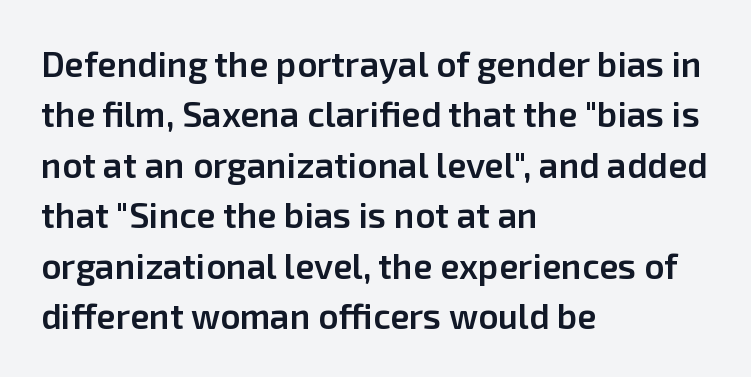
A clean baseline with only descenders dipping below it. Look at the bottom of the vertical strokes: they stop flat, with no serifs. Posture: straight, roman, zero tilt. A normal amount of white space separates one row of letters from the next. Proportional: the letters do not fall into vertical columns. Horizontal alignment here is leftward, the default for most running prose.
